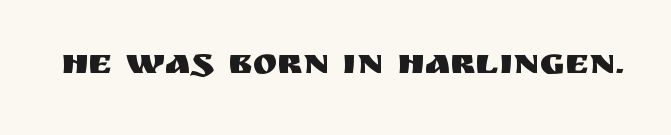
{"serif": "no", "italic": "no", "width": "normal", "stroke_contrast": "medium", "x_height": "large", "monospaced": "no", "underline": "no", "letter_spacing": "normal", "letter_spacing_em": 0.0, "glyph_px": 37}
